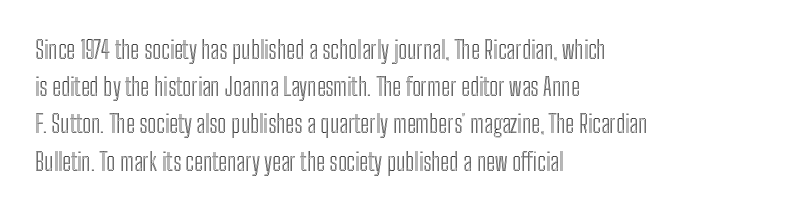
The image shows 24 px text type, upright; set left-aligned, normal line spacing (1.55x), normal letter spacing, not underlined.
